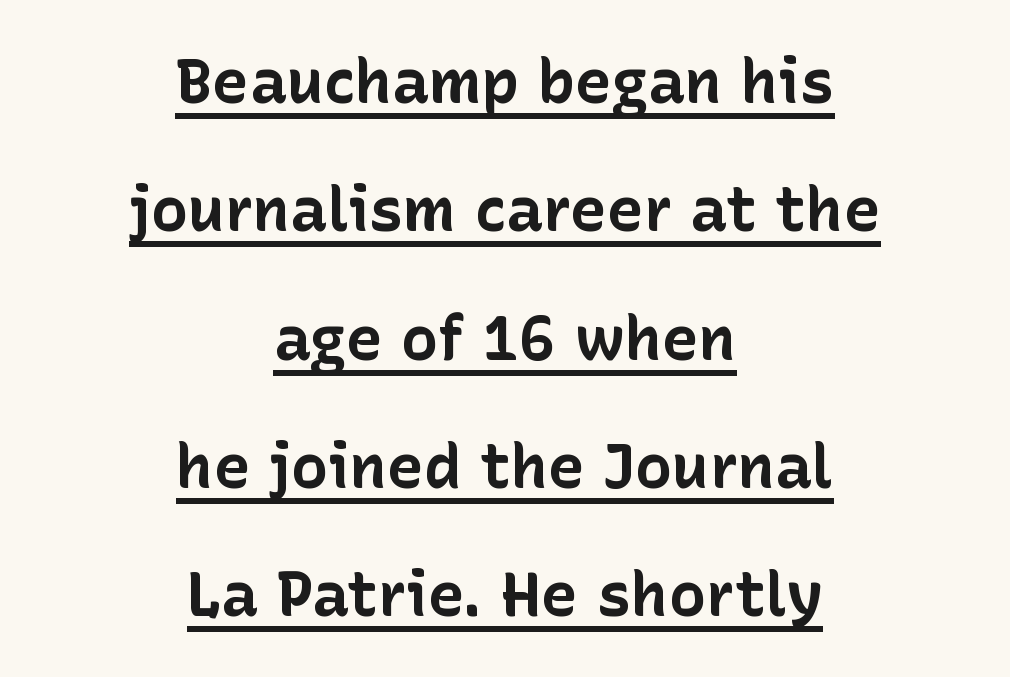
The image shows 62 px bold sans-serif type, upright; set centered, loose line spacing (2.07x), normal letter spacing, underlined; low stroke contrast and a medium x-height.
